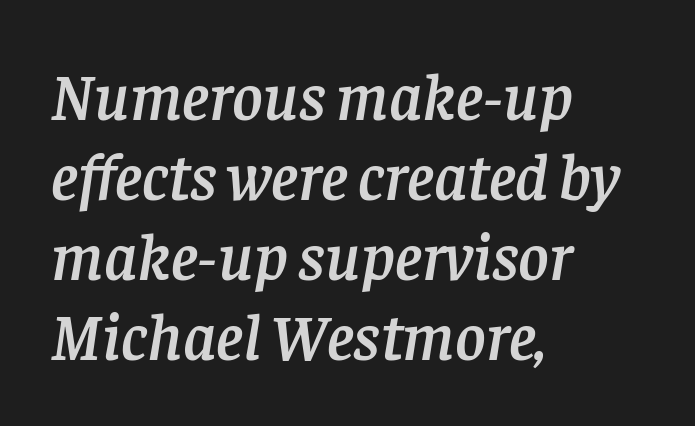
Q: Is the text italic (slanted)? A: Yes, it leans right by about 8 degrees.
Q: Is the typeface a serif or a sans-serif typeface? A: Serif.
Q: Is the text underlined? A: No.
Q: How is the paragraph aligned? A: Left-aligned.
Q: Is the spacing between letters normal or unusually wide? A: Normal.
Q: Width (condensed, normal, or wide)? A: Normal.
Q: Stroke contrast? A: Low.
Q: x-height? A: Large.
Q: Monospaced? A: No.
